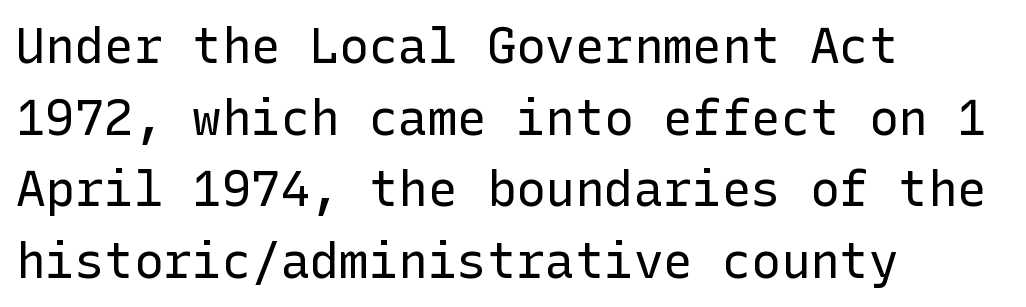
The rendering keeps characters at their native spacing. A typesetter would call this leading conventional body-copy spacing. Every character sits straight up, as roman type does. A student would call this left alignment; a typographer would say flush left, rag right. Nobody drew a line under any word here.
